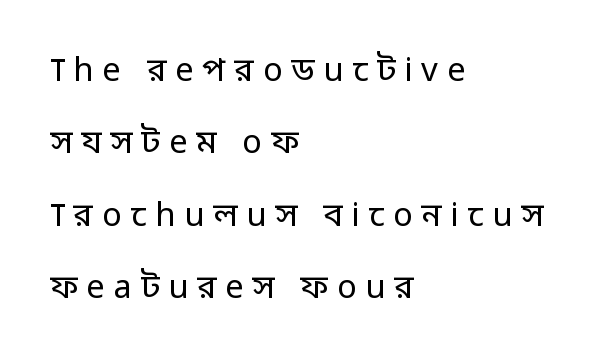
The image shows 33 px regular-weight sans-serif type, upright; set left-aligned, loose line spacing (2.19x), unusually wide letter spacing (+0.26 em), not underlined; low stroke contrast and a medium x-height.
